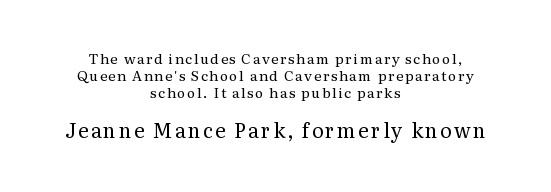
Character size in the trailing block exceeds that of the leading block. The letters stand straight up with perfectly vertical stems. Bold? No — there's no thickening of the strokes. No word sits above an underline. Each line is balanced around a shared central axis.
